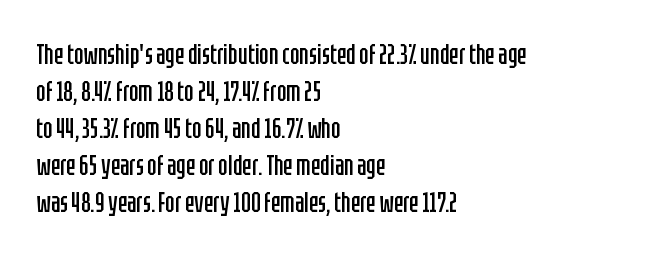
{"serif": "no", "italic": "no", "bold": "no", "weight": "regular", "width": "condensed", "stroke_contrast": "low", "x_height": "large", "monospaced": "no", "underline": "no", "align": "left", "line_spacing": "normal", "line_spacing_ratio": 1.32, "letter_spacing": "normal", "letter_spacing_em": 0.0, "glyph_px": 28}
